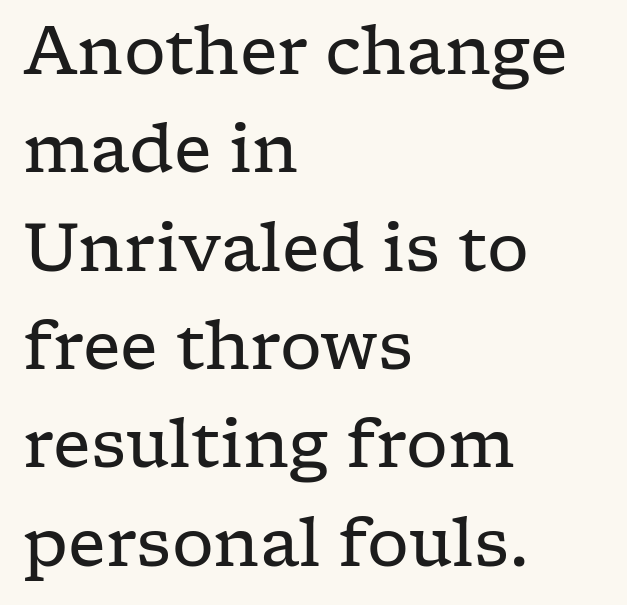
The image shows 66 px regular-weight, wide serif type, upright; set left-aligned, normal line spacing (1.49x), normal letter spacing, not underlined; low stroke contrast and a medium x-height.
